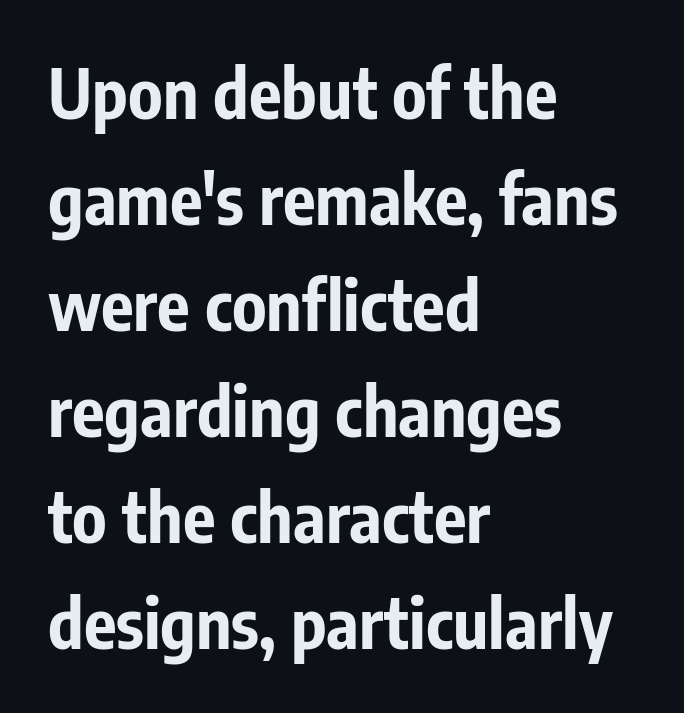
The image shows 68 px bold, condensed sans-serif type, upright; set left-aligned, normal line spacing (1.56x), normal letter spacing, not underlined; low stroke contrast and a medium x-height.
